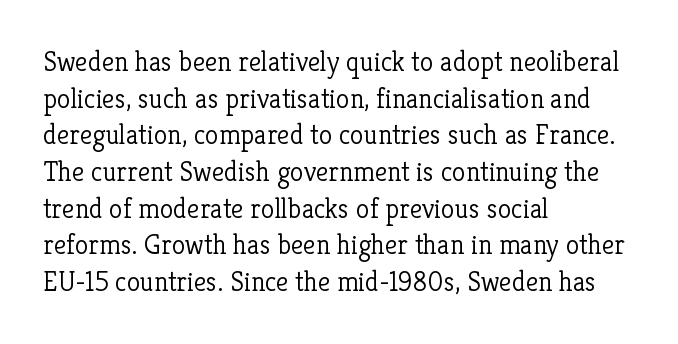
{"serif": "yes", "italic": "no", "bold": "no", "weight": "light", "width": "normal", "stroke_contrast": "low", "x_height": "medium", "monospaced": "no", "underline": "no", "align": "left", "line_spacing": "normal", "line_spacing_ratio": 1.31, "letter_spacing": "normal", "letter_spacing_em": 0.0, "glyph_px": 28}
